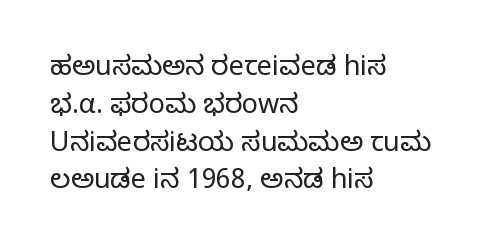
Short note: letters normally spaced. These lines are set flush left with a ragged right edge. The passage shown is not bold in any degree. Rows of type keep a routine distance in the vertical direction. This is the regular roman posture of the typeface.
